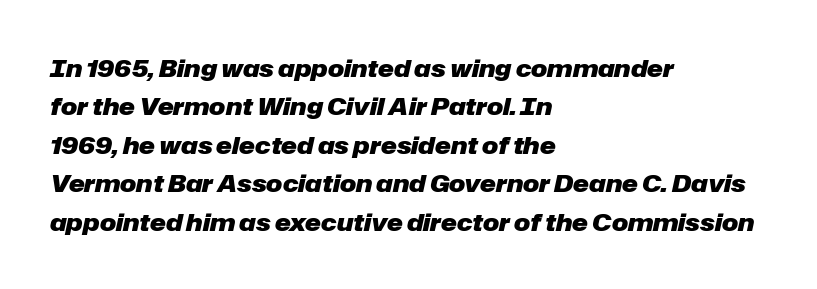
Is the block centered? No — it sits flush against the left margin. Heft: maximum for text — a bold. This rendering leaves character spacing at its baseline value. Would a proofreader flag this as italicized? Yes.
